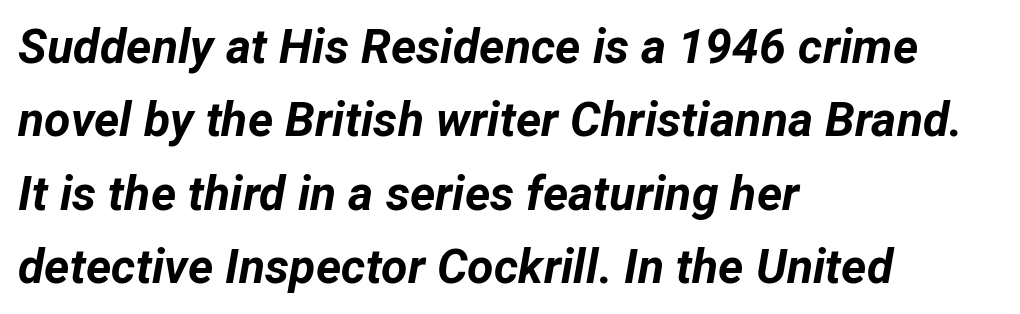
Plain, unruled lines of type. Note the varied advance widths — an 'i' is clearly narrower than an 'm'. Does the lettering tilt? It does — this is italic. These words are printed bold, with thick strokes throughout. This rendering uses left alignment, leaving the right contour irregular.
